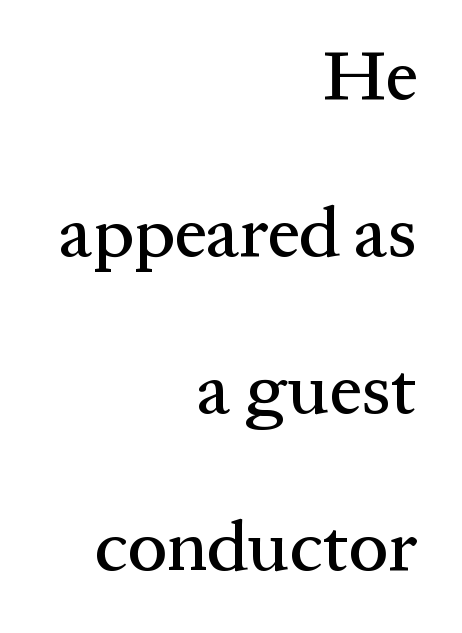
Notice how the stems are strictly vertical — no italics here. The passage is arranged like a letterhead date or caption credit — flush right. A typesetter would label this face a serif. Check the space under the baseline: it is left empty.
